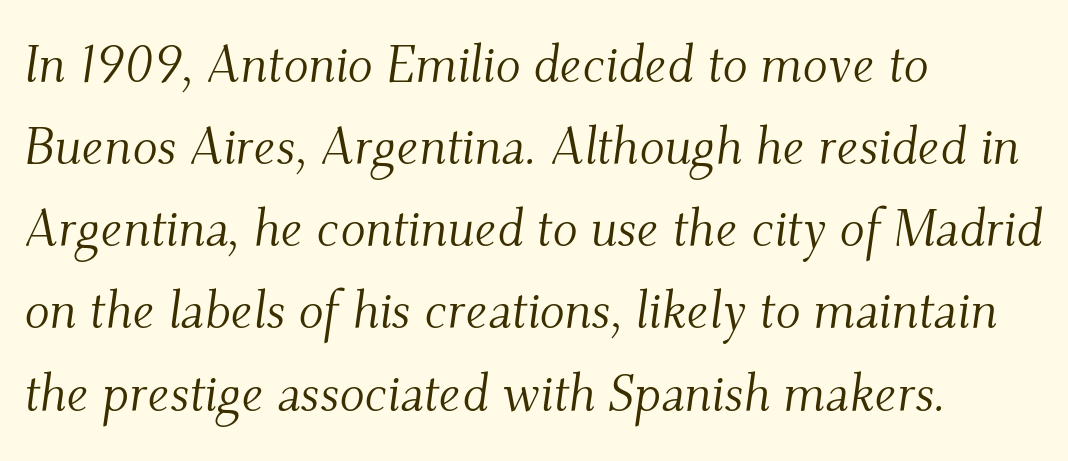
{"serif": "yes", "italic": "yes", "lean": "right", "slant_degrees": 9, "bold": "no", "weight": "light", "width": "normal", "stroke_contrast": "medium", "x_height": "small", "monospaced": "no", "underline": "no", "align": "left", "line_spacing": "normal", "line_spacing_ratio": 1.58, "letter_spacing": "normal", "letter_spacing_em": 0.0, "glyph_px": 52}
